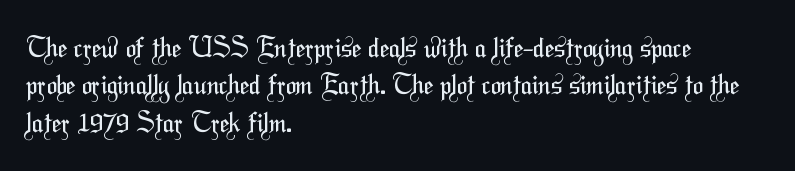
{"bold": "no", "underline": "no", "align": "left", "line_spacing": "normal", "line_spacing_ratio": 1.38, "letter_spacing": "normal", "letter_spacing_em": 0.0, "glyph_px": 27}
